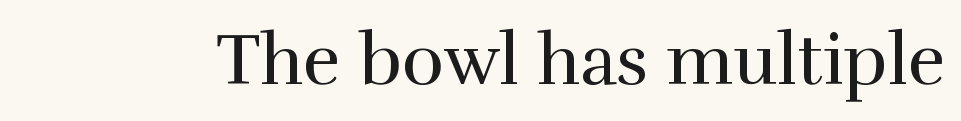
{"serif": "yes", "italic": "no", "bold": "no", "weight": "regular", "width": "normal", "x_height": "medium", "monospaced": "no", "underline": "no", "letter_spacing": "normal", "letter_spacing_em": 0.0, "glyph_px": 71}
